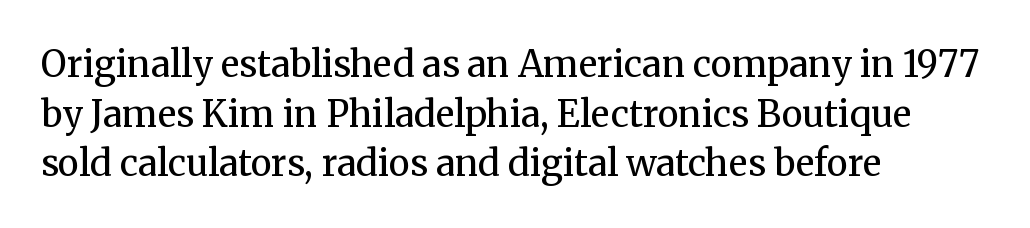
{"serif": "yes", "italic": "no", "bold": "no", "weight": "regular", "width": "normal", "stroke_contrast": "medium", "x_height": "medium", "monospaced": "no", "underline": "no", "align": "left", "line_spacing": "normal", "line_spacing_ratio": 1.38, "letter_spacing": "normal", "letter_spacing_em": 0.0, "glyph_px": 36}
